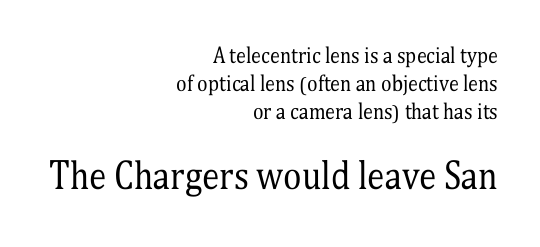
The image shows 35 px regular-weight, condensed serif type, upright; set right-aligned, normal line spacing (1.39x), normal letter spacing, not underlined; the second (bottom) block is 1.75x larger; medium stroke contrast and a medium x-height.
